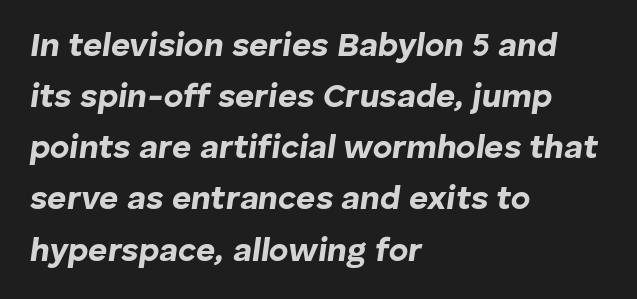
Q: Is the text bold? A: Yes.
Q: Is the text italic (slanted)? A: Yes, it leans right by about 8 degrees.
Q: Is the text underlined? A: No.
Q: How is the paragraph aligned? A: Left-aligned.
Q: Is the spacing between letters normal or unusually wide? A: Normal.
Q: Is the spacing between lines tight, normal or loose? A: Normal.
Q: Width (condensed, normal, or wide)? A: Normal.
Q: Stroke contrast? A: Low.
Q: x-height? A: Medium.
Q: Monospaced? A: No.
